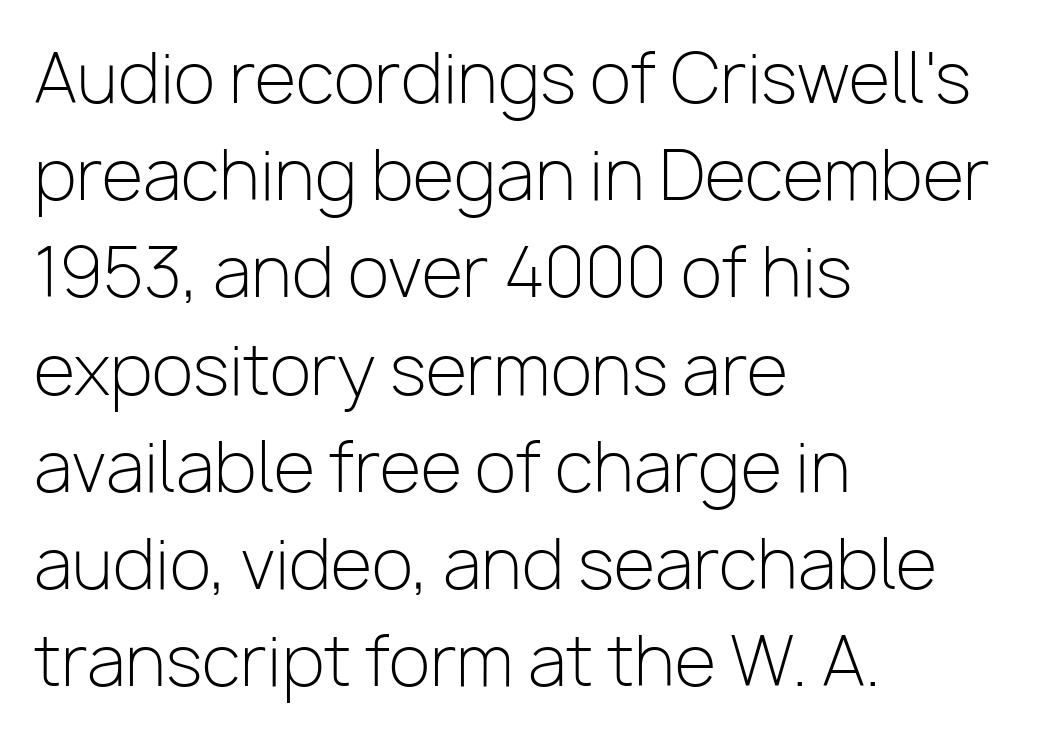
Examine the stroke ends and you'll find no serifs. Glance below the letters and you will spot only blank space. Weight: in the light-to-regular range. Think of a printed novel: that variable character pitch is what you see here.
